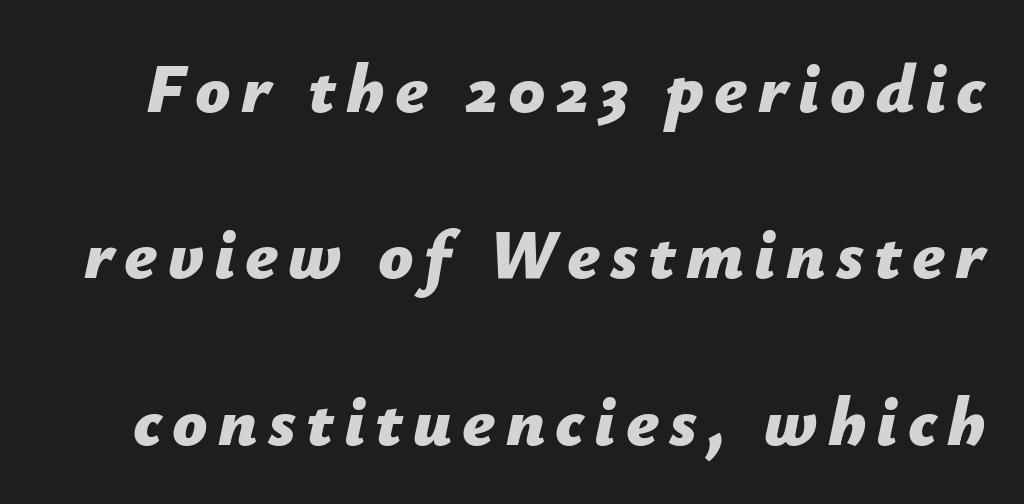
Q: Is the text bold? A: Yes.
Q: Is the text italic (slanted)? A: Yes, it leans right by about 12 degrees.
Q: Is the text underlined? A: No.
Q: Is the spacing between lines tight, normal or loose? A: Loose.
Q: Width (condensed, normal, or wide)? A: Normal.
Q: Stroke contrast? A: Low.
Q: x-height? A: Medium.
Q: Monospaced? A: No.
